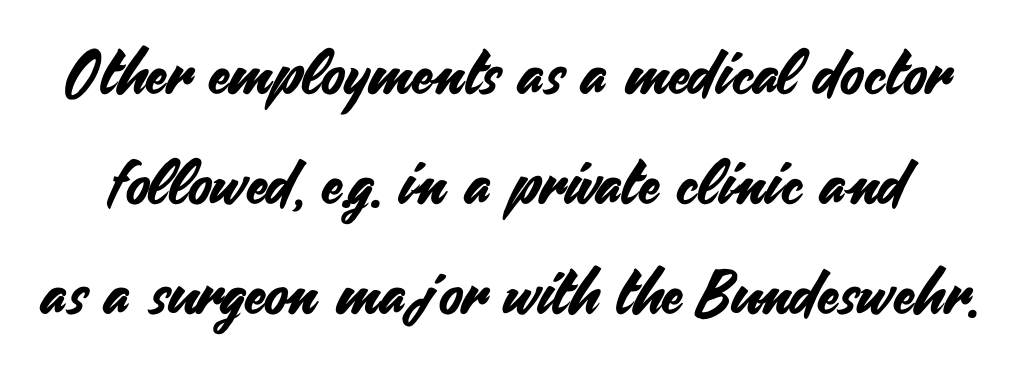
Q: Is the text italic (slanted)? A: Yes.
Q: Is the typeface a serif or a sans-serif typeface? A: Sans-serif.
Q: Is the text underlined? A: No.
Q: Is the spacing between letters normal or unusually wide? A: Normal.
Q: Width (condensed, normal, or wide)? A: Normal.
Q: Stroke contrast? A: Medium.
Q: x-height? A: Small.
Q: Monospaced? A: No.
